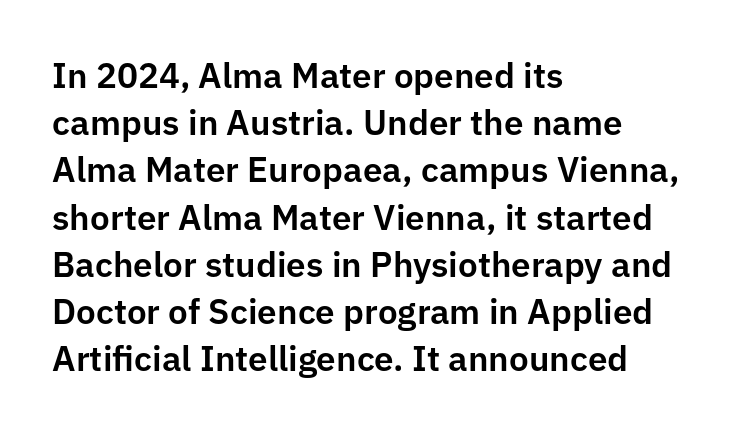
Italic? Not at all — the glyphs are vertical. Line beginnings align vertically; line endings do not. The face used here is a sans, in the tradition of grotesques and geometrics. These lines are rendered in a variable-pitch font.
